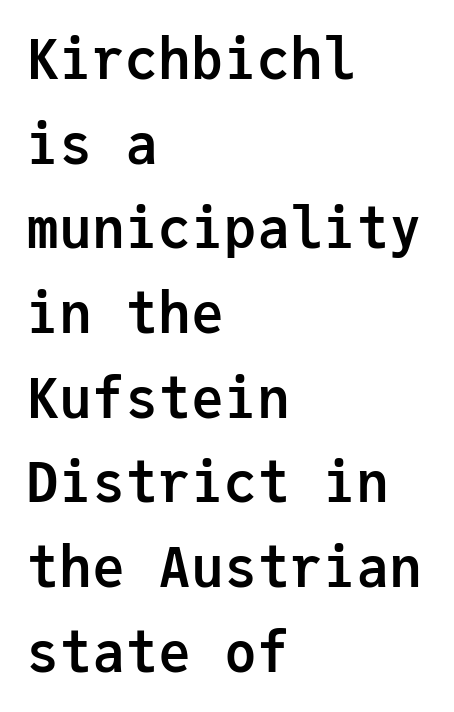
{"serif": "no", "italic": "no", "bold": "yes", "weight": "semibold", "width": "normal", "stroke_contrast": "low", "x_height": "medium", "monospaced": "yes", "underline": "no", "align": "left", "line_spacing": "normal", "line_spacing_ratio": 1.54, "letter_spacing": "normal", "letter_spacing_em": 0.0, "glyph_px": 55}
